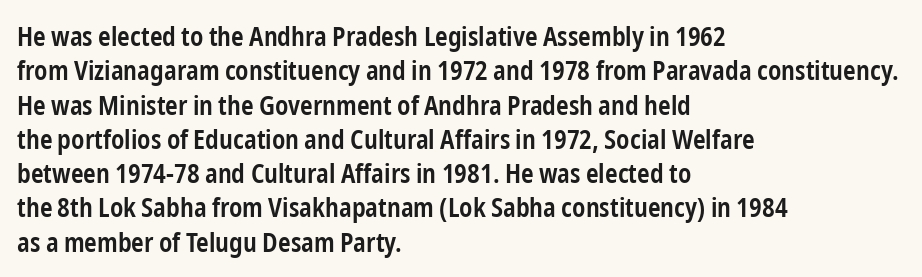
Q: Is the text bold? A: Semi-bold.
Q: Is the text italic (slanted)? A: No, it is upright.
Q: Is the text underlined? A: No.
Q: How is the paragraph aligned? A: Left-aligned.
Q: Is the spacing between letters normal or unusually wide? A: Normal.
Q: Is the spacing between lines tight, normal or loose? A: Normal.
